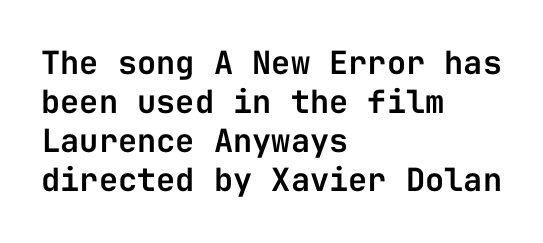
The image shows 32 px sans-serif type, upright, monospaced; set left-aligned, line spacing 1.22x, normal letter spacing, not underlined; low stroke contrast and a medium x-height.
